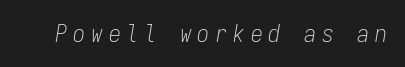
Q: Is the text bold? A: No.
Q: Is the text italic (slanted)? A: Yes, it leans right by about 9 degrees.
Q: Is the text underlined? A: No.
Q: Is the spacing between letters normal or unusually wide? A: Unusually wide.
